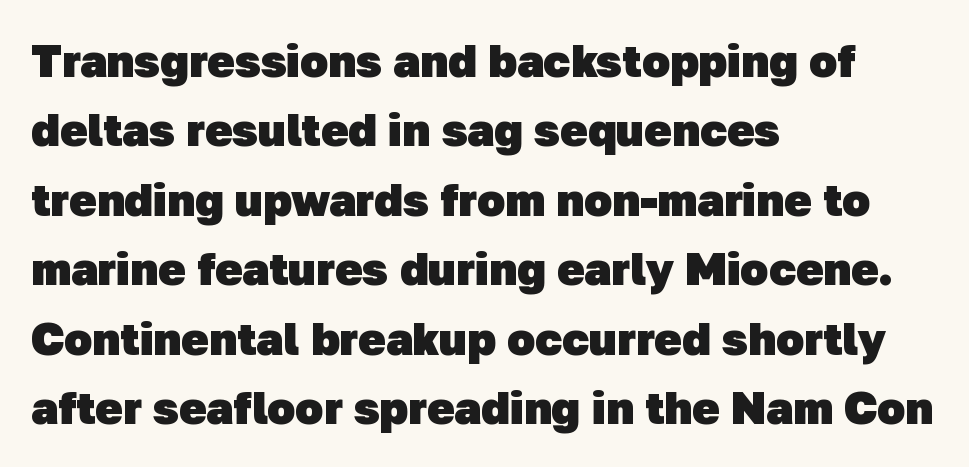
{"serif": "no", "bold": "yes", "weight": "heavy", "width": "normal", "stroke_contrast": "low", "x_height": "medium", "monospaced": "no", "underline": "no", "align": "left", "line_spacing": "normal", "line_spacing_ratio": 1.51, "letter_spacing": "normal", "letter_spacing_em": 0.0, "glyph_px": 46}
